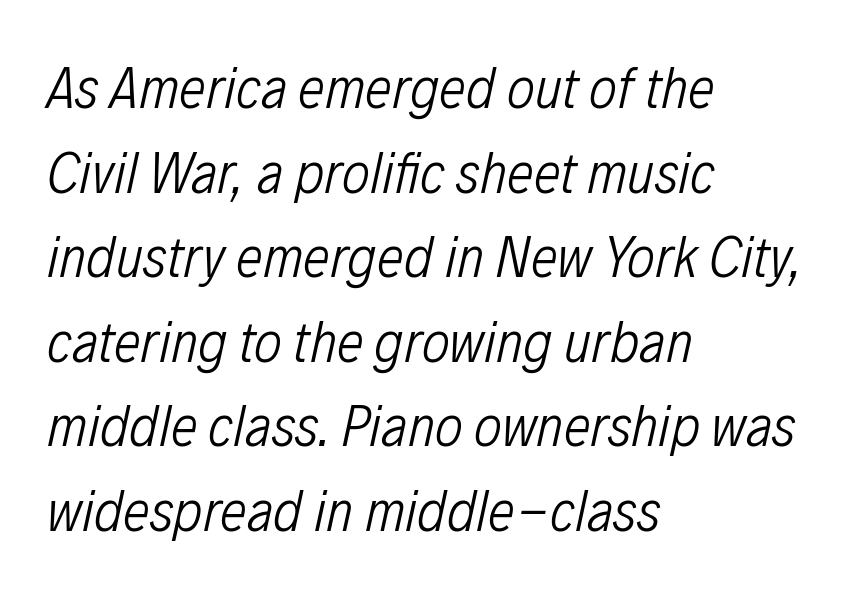
{"italic": "yes", "lean": "right", "slant_degrees": 12, "bold": "no", "weight": "light", "width": "condensed", "stroke_contrast": "low", "x_height": "medium", "monospaced": "no", "underline": "no", "align": "left", "line_spacing": "normal", "line_spacing_ratio": 1.41, "letter_spacing": "normal", "letter_spacing_em": 0.0, "glyph_px": 60}
